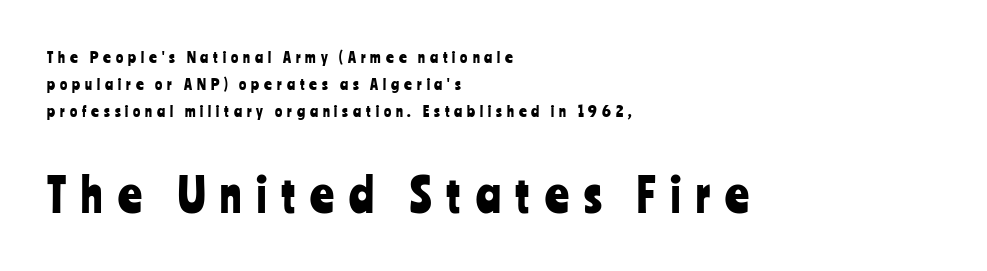
{"serif": "no", "italic": "no", "width": "condensed", "stroke_contrast": "low", "x_height": "medium", "monospaced": "no", "underline": "no", "align": "left", "line_spacing_ratio": 1.79, "letter_spacing": "wide", "letter_spacing_em": 0.33, "larger_block": "second", "size_ratio": 3.07, "glyph_px": 46}
